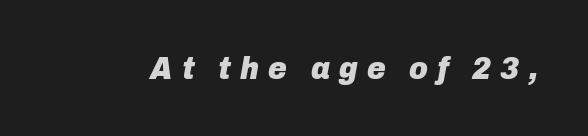
The image shows 32 px heavy type, italic (leaning right); set unusually wide letter spacing (+0.29 em), not underlined; low stroke contrast and a medium x-height.
